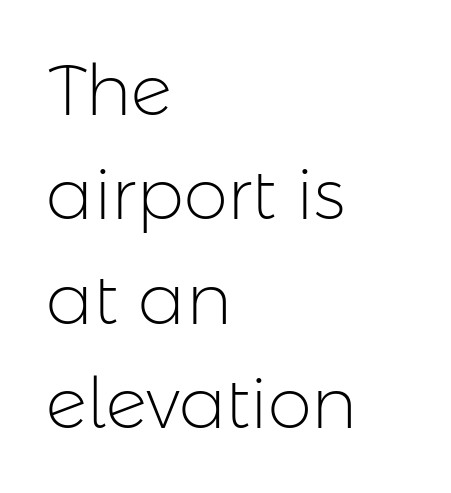
{"serif": "no", "italic": "no", "bold": "no", "weight": "light", "width": "normal", "stroke_contrast": "low", "x_height": "medium", "monospaced": "no", "underline": "no", "align": "left", "line_spacing": "normal", "line_spacing_ratio": 1.47, "letter_spacing": "normal", "letter_spacing_em": 0.0, "glyph_px": 71}
